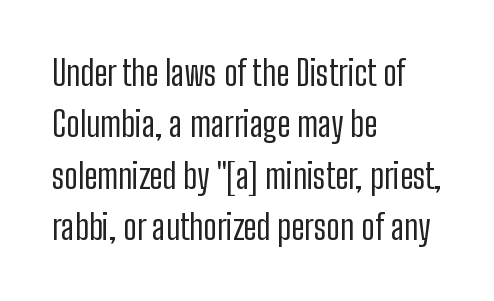
Q: Is the text bold? A: No.
Q: Is the text italic (slanted)? A: No, it is upright.
Q: Is the typeface a serif or a sans-serif typeface? A: Sans-serif.
Q: Is the text underlined? A: No.
Q: How is the paragraph aligned? A: Left-aligned.
Q: Is the spacing between letters normal or unusually wide? A: Normal.
Q: Is the spacing between lines tight, normal or loose? A: Normal.
Q: Width (condensed, normal, or wide)? A: Condensed.
Q: Stroke contrast? A: Low.
Q: x-height? A: Medium.
Q: Monospaced? A: No.
